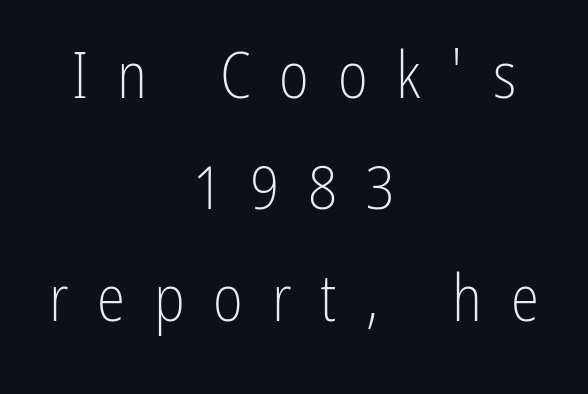
{"serif": "no", "italic": "no", "bold": "no", "weight": "light", "width": "condensed", "stroke_contrast": "low", "x_height": "medium", "monospaced": "no", "underline": "no", "align": "center", "line_spacing_ratio": 1.74, "letter_spacing": "wide", "letter_spacing_em": 0.45, "glyph_px": 64}
